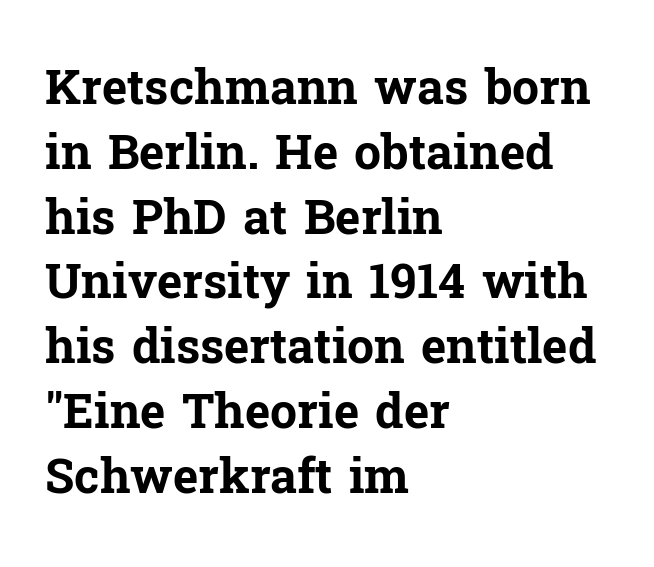
The image shows 48 px bold serif type, upright; set left-aligned, normal line spacing (1.35x), normal letter spacing, not underlined; low stroke contrast and a medium x-height.
